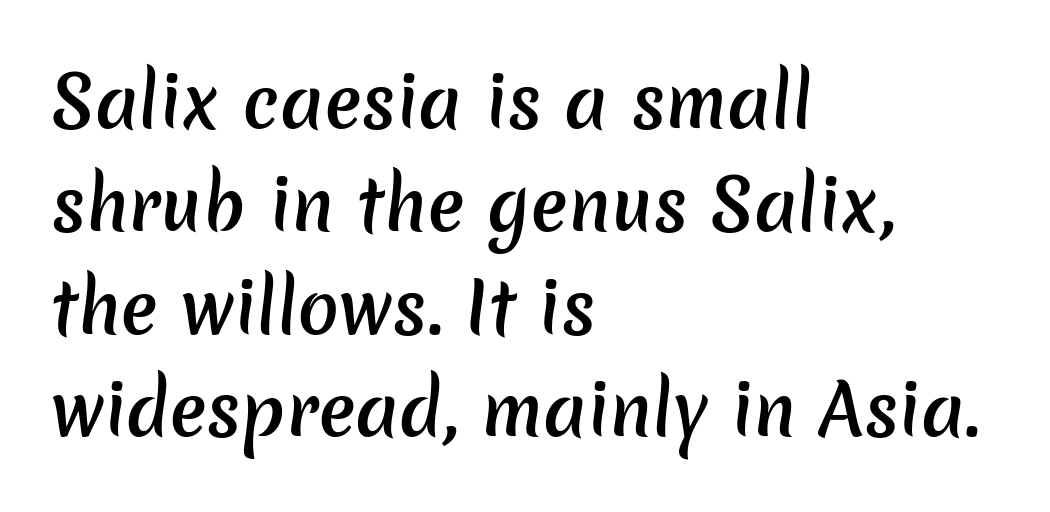
The image shows 69 px semibold sans-serif type; set left-aligned, normal line spacing (1.49x), normal letter spacing, not underlined; low stroke contrast and a medium x-height.
